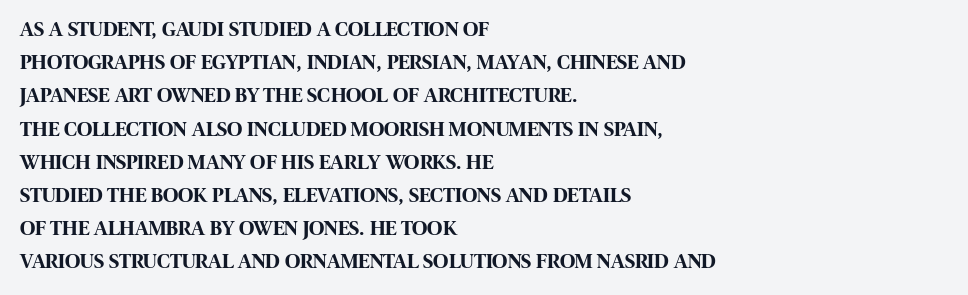
The font is running at its bold setting. Letters rest on an invisible, unmarked baseline. Students, note that the glyphs here touch the page at normal intervals. The rendering anchors every line to the left-hand side.
